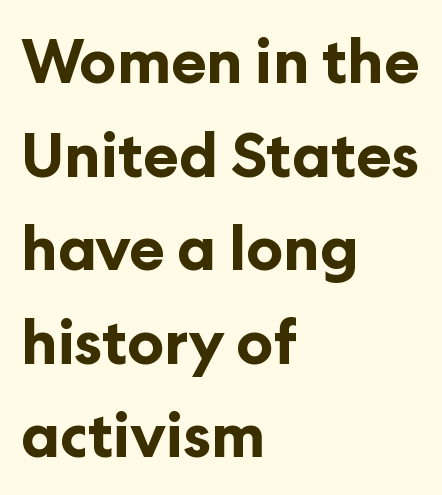
The image shows 60 px bold sans-serif type, upright; set left-aligned, normal line spacing (1.56x), normal letter spacing, not underlined; low stroke contrast and a medium x-height.
